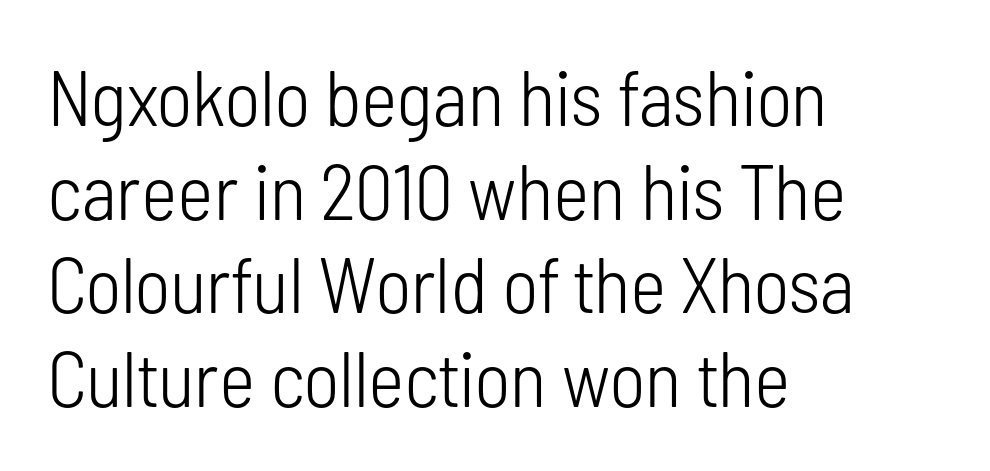
{"serif": "no", "italic": "no", "bold": "no", "weight": "light", "width": "condensed", "stroke_contrast": "low", "x_height": "medium", "monospaced": "no", "underline": "no", "align": "left", "line_spacing_ratio": 1.2, "letter_spacing": "normal", "letter_spacing_em": 0.0, "glyph_px": 78}
